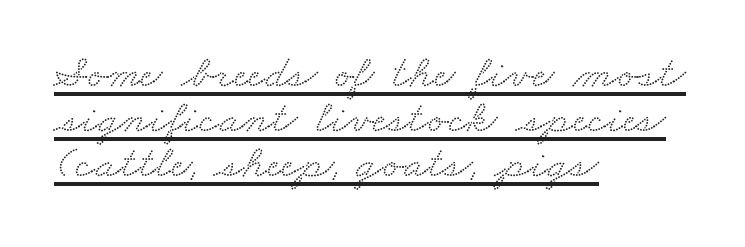
Honestly, the rows look squashed on top of each other. Proportional: the letters do not fall into vertical columns. Horizontally, the lines are justified to the leading edge only. Honestly, the letter spacing is just normal — you wouldn't notice it. This sample uses a serif face. This is underlined copy, the kind a proofreader might mark for attention.
